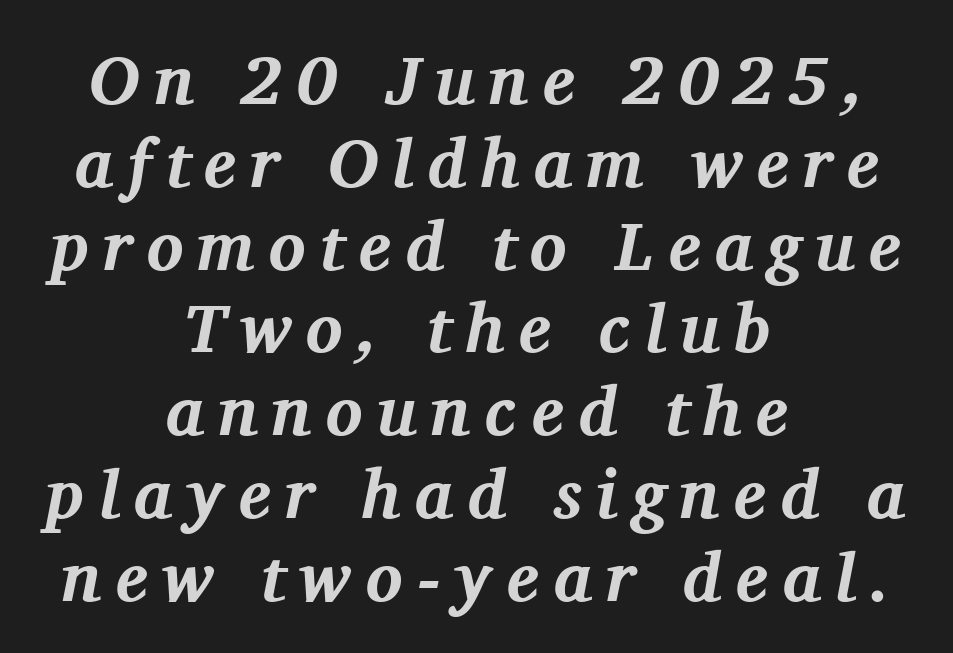
The image shows 69 px bold serif type, italic (leaning right); set centered, line spacing 1.2x, unusually wide letter spacing (+0.2 em), not underlined; medium stroke contrast and a medium x-height.
